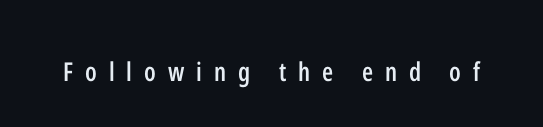
{"italic": "no", "bold": "semi", "underline": "no", "letter_spacing": "wide", "letter_spacing_em": 0.46, "glyph_px": 26}
